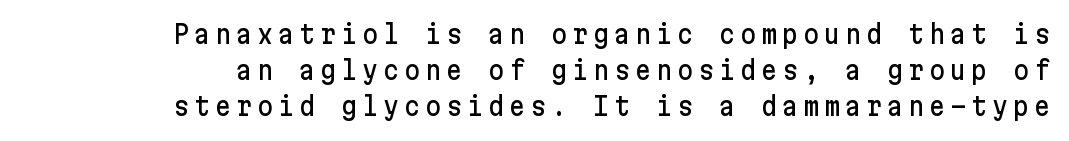
{"italic": "no", "underline": "no", "line_spacing": "normal", "line_spacing_ratio": 1.45, "glyph_px": 25}
